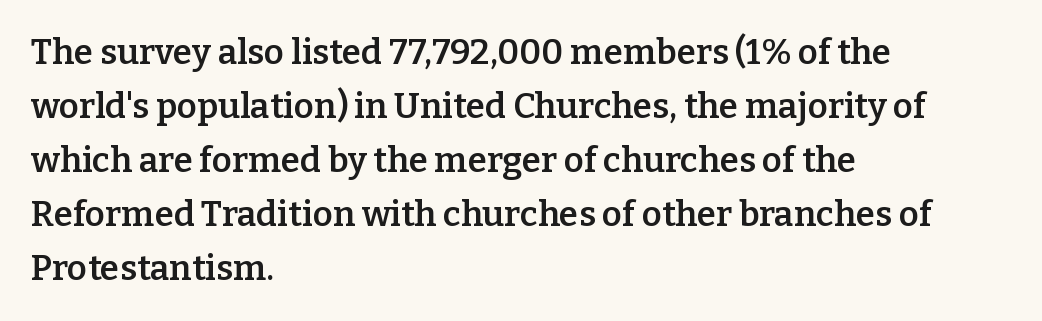
The image shows 35 px semibold serif type, upright; set left-aligned, normal line spacing (1.54x), normal letter spacing, not underlined; low stroke contrast and a medium x-height.
